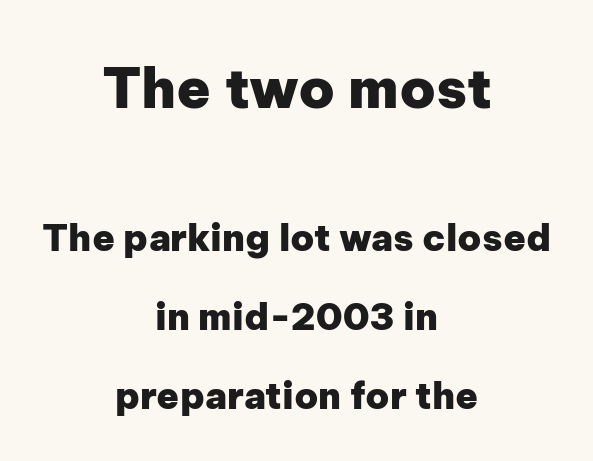
Q: Is the text bold? A: Yes.
Q: Is the text italic (slanted)? A: No, it is upright.
Q: Is the typeface a serif or a sans-serif typeface? A: Sans-serif.
Q: Is the text underlined? A: No.
Q: How is the paragraph aligned? A: Centered.
Q: Is the spacing between letters normal or unusually wide? A: Normal.
Q: Is the spacing between lines tight, normal or loose? A: Loose.
Q: Which block of text is set in a larger size, the first (top) or the second (bottom)? A: The first (top) one.
Q: Width (condensed, normal, or wide)? A: Normal.
Q: Stroke contrast? A: Low.
Q: x-height? A: Medium.
Q: Monospaced? A: No.
